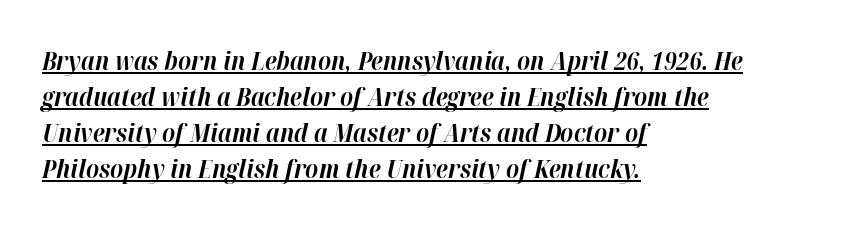
{"italic": "yes", "lean": "right", "slant_degrees": 12, "bold": "yes", "underline": "yes", "align": "left", "line_spacing": "normal", "line_spacing_ratio": 1.39, "letter_spacing": "normal", "letter_spacing_em": 0.0, "glyph_px": 26}
